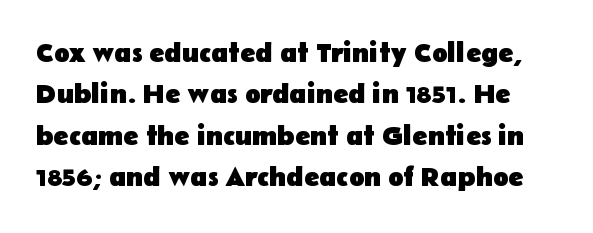
The image shows 28 px heavy sans-serif type, upright; set normal line spacing (1.48x), normal letter spacing, not underlined; low stroke contrast and a medium x-height.
